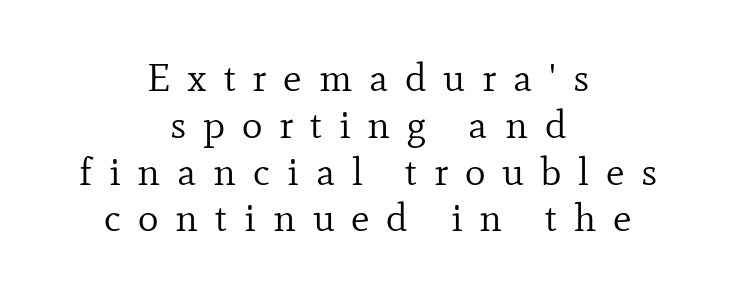
The image shows 39 px regular-weight serif type, upright; set centered, line spacing 1.2x, unusually wide letter spacing (+0.43 em), not underlined; low stroke contrast and a small x-height.
